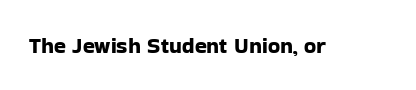
{"italic": "no", "underline": "no", "letter_spacing": "normal", "letter_spacing_em": 0.0, "glyph_px": 22}
